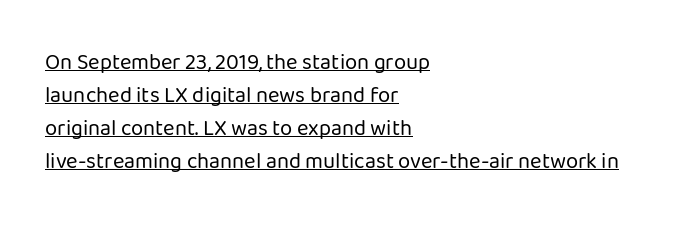
{"italic": "no", "bold": "no", "underline": "yes", "align": "left", "line_spacing": "normal", "line_spacing_ratio": 1.5, "letter_spacing": "normal", "letter_spacing_em": 0.0, "glyph_px": 22}
